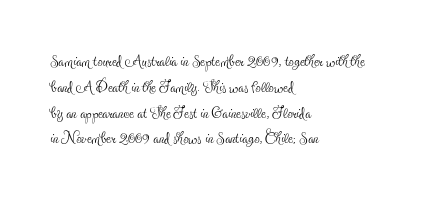
Visually the block forms a straight wall on the left and a jagged coastline on the right. This sample uses plain, unmodified letter spacing. The face looks like a standard text weight, possibly lighter. Check under the words: just untouched page.
